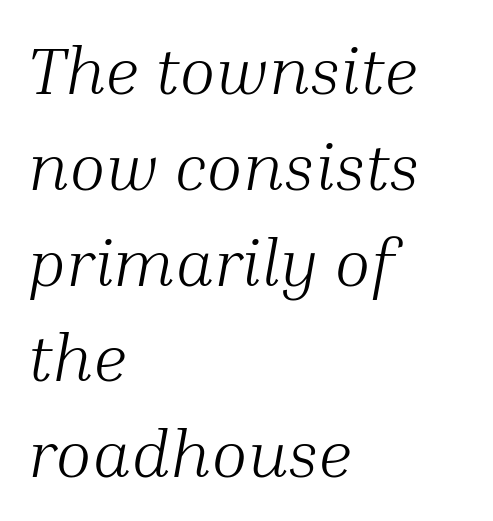
Q: Is the text bold? A: No.
Q: Is the text italic (slanted)? A: Yes, it leans right by about 10 degrees.
Q: Is the typeface a serif or a sans-serif typeface? A: Serif.
Q: Is the text underlined? A: No.
Q: How is the paragraph aligned? A: Left-aligned.
Q: Is the spacing between letters normal or unusually wide? A: Normal.
Q: Is the spacing between lines tight, normal or loose? A: Normal.
Q: Width (condensed, normal, or wide)? A: Normal.
Q: Stroke contrast? A: Medium.
Q: x-height? A: Medium.
Q: Monospaced? A: No.
